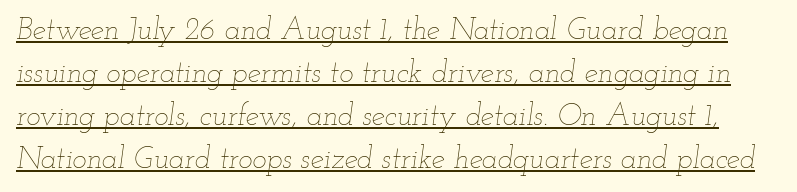
Q: Is the text bold? A: No.
Q: Is the text italic (slanted)? A: Yes, it leans right by about 12 degrees.
Q: Is the text underlined? A: Yes.
Q: Is the spacing between letters normal or unusually wide? A: Normal.
Q: Is the spacing between lines tight, normal or loose? A: Normal.
Q: Width (condensed, normal, or wide)? A: Wide.
Q: Stroke contrast? A: Low.
Q: x-height? A: Small.
Q: Monospaced? A: No.
